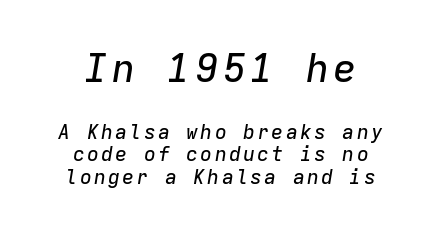
Q: Is the text italic (slanted)? A: Yes, it leans right by about 9 degrees.
Q: Is the text underlined? A: No.
Q: How is the paragraph aligned? A: Centered.
Q: Is the spacing between lines tight, normal or loose? A: Tight.
Q: Which block of text is set in a larger size, the first (top) or the second (bottom)? A: The first (top) one.
Q: Width (condensed, normal, or wide)? A: Normal.
Q: Stroke contrast? A: Low.
Q: x-height? A: Medium.
Q: Monospaced? A: Yes.
